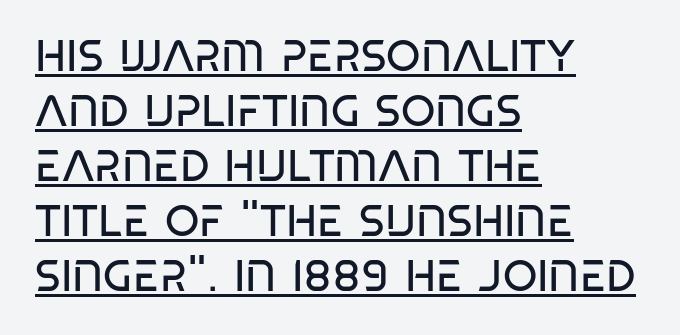
The image shows 44 px regular-weight, condensed sans-serif type; set left-aligned, normal line spacing (1.25x), normal letter spacing, underlined; low stroke contrast and a large x-height.
